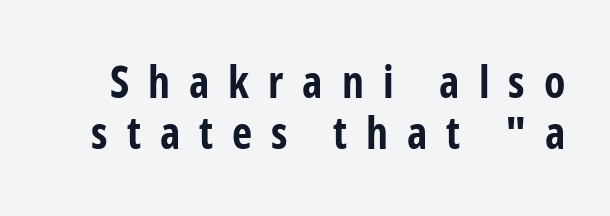
The image shows 44 px bold, condensed sans-serif type, upright; set line spacing 1.17x, unusually wide letter spacing (+0.43 em), not underlined; low stroke contrast and a medium x-height.
